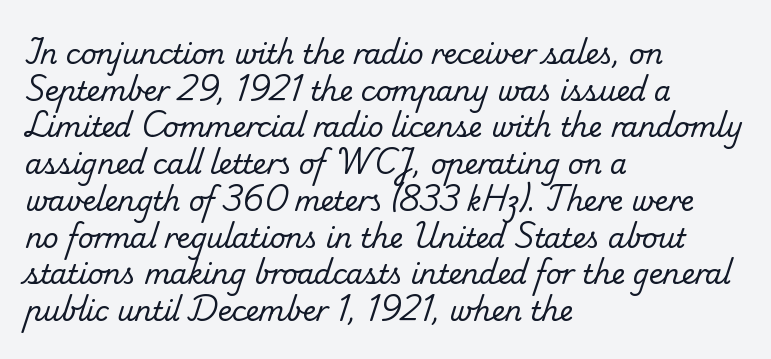
In terms of letterspacing, this is plain default setting. Check the space under the baseline: it is left empty. The typesetting does not lean heavy: it is not bold. In terms of leading, this rendering sits right in the middle.
